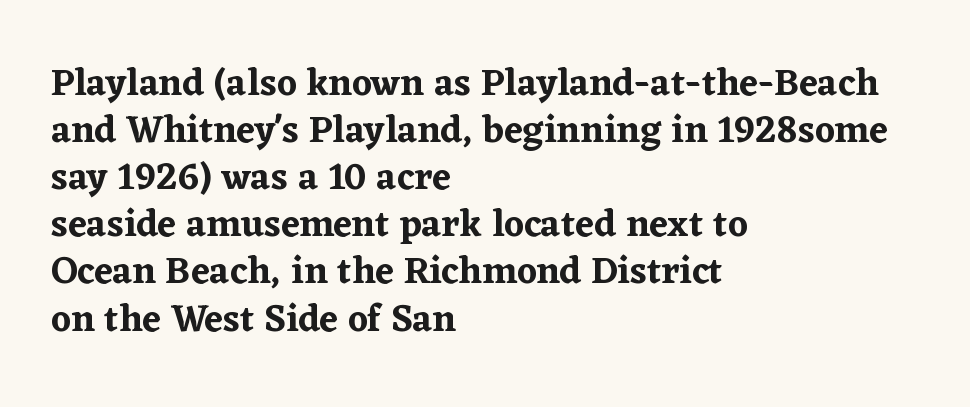
{"serif": "yes", "italic": "no", "width": "normal", "stroke_contrast": "low", "x_height": "medium", "monospaced": "no", "underline": "no", "align": "left", "line_spacing_ratio": 1.24, "letter_spacing": "normal", "letter_spacing_em": 0.0, "glyph_px": 38}
